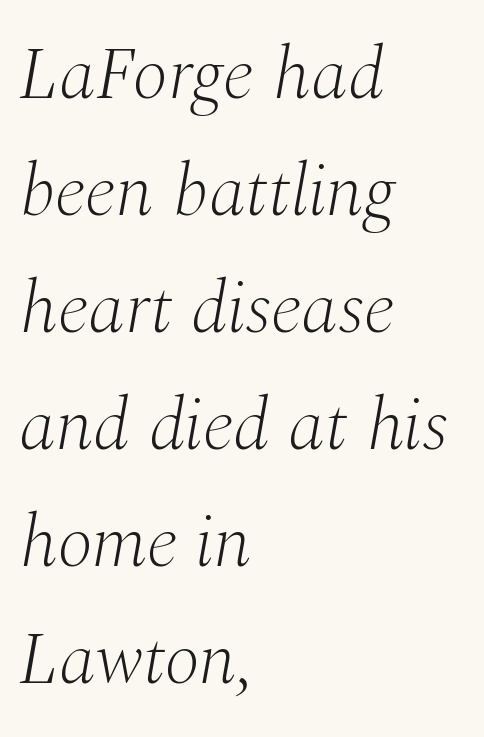
The image shows 74 px light serif type, italic (leaning right); set left-aligned, normal line spacing (1.58x), normal letter spacing, not underlined; medium stroke contrast and a medium x-height.
